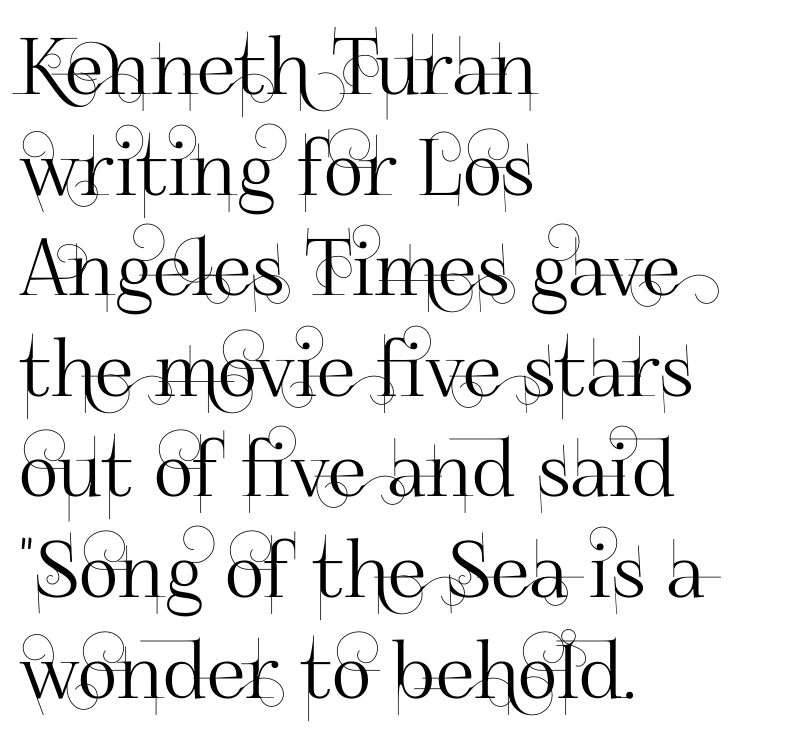
{"serif": "no", "italic": "no", "width": "normal", "stroke_contrast": "high", "x_height": "small", "monospaced": "no", "underline": "no", "align": "left", "line_spacing": "normal", "line_spacing_ratio": 1.29, "letter_spacing": "normal", "letter_spacing_em": 0.0, "glyph_px": 78}
